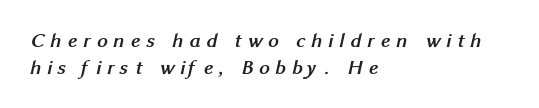
The face used here is rendered with a markedly widened letterfit. Heavy-handed strokes throughout: this text is bold. Every row of glyphs begins at an identical x-position on the left. Line spacing here is normal. Each row of text sits above clean, open space.
